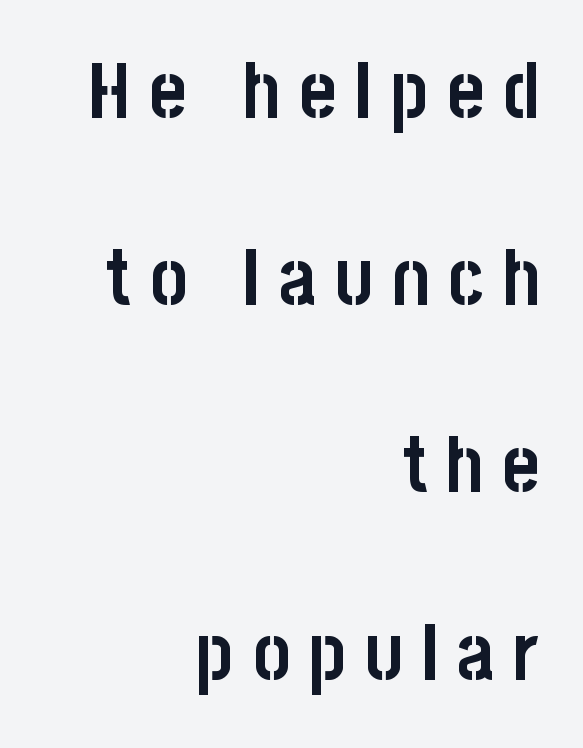
{"serif": "no", "italic": "no", "bold": "yes", "weight": "semibold", "width": "condensed", "stroke_contrast": "low", "x_height": "large", "monospaced": "no", "underline": "no", "align": "right", "line_spacing": "loose", "line_spacing_ratio": 2.37, "letter_spacing": "wide", "letter_spacing_em": 0.24, "glyph_px": 79}
